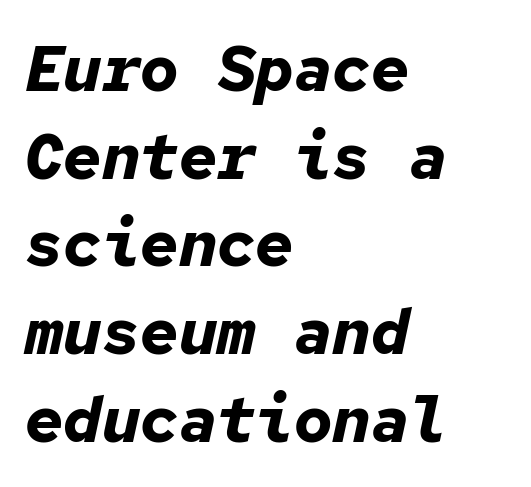
The image shows 64 px bold type, italic (leaning right), monospaced; set left-aligned, normal line spacing (1.37x), normal letter spacing, not underlined; low stroke contrast and a medium x-height.
